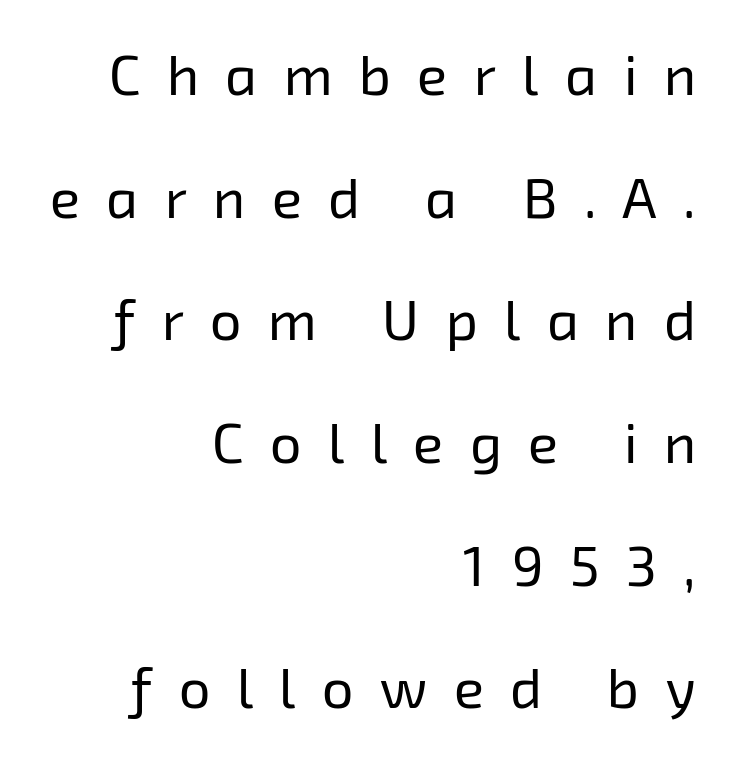
Q: Is the text bold? A: No.
Q: Is the typeface a serif or a sans-serif typeface? A: Sans-serif.
Q: Is the text underlined? A: No.
Q: How is the paragraph aligned? A: Right-aligned.
Q: Is the spacing between letters normal or unusually wide? A: Unusually wide.
Q: Is the spacing between lines tight, normal or loose? A: Loose.
Q: Width (condensed, normal, or wide)? A: Normal.
Q: Stroke contrast? A: Low.
Q: x-height? A: Medium.
Q: Monospaced? A: No.
